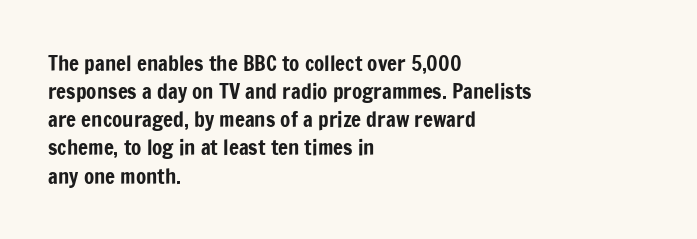
{"italic": "no", "underline": "no", "align": "left", "line_spacing": "normal", "line_spacing_ratio": 1.34, "letter_spacing": "normal", "letter_spacing_em": 0.0, "glyph_px": 21}
